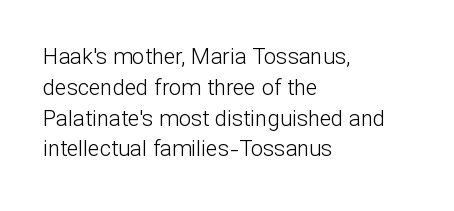
The image shows 22 px text type, upright; set left-aligned, normal line spacing (1.4x), normal letter spacing, not underlined.
